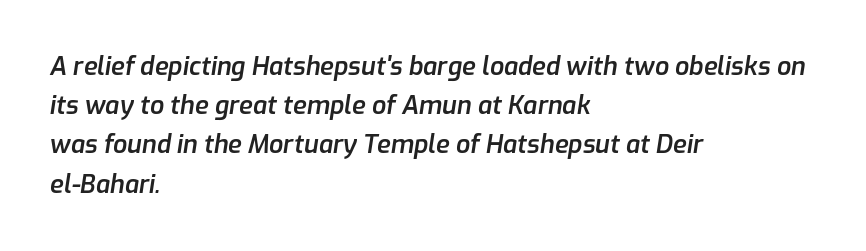
Q: Is the text bold? A: Semi-bold.
Q: Is the text italic (slanted)? A: Yes, it leans right by about 9 degrees.
Q: Is the text underlined? A: No.
Q: How is the paragraph aligned? A: Left-aligned.
Q: Is the spacing between letters normal or unusually wide? A: Normal.
Q: Is the spacing between lines tight, normal or loose? A: Normal.
